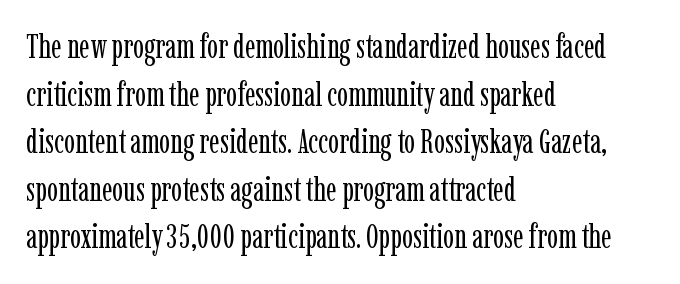
Q: Is the text bold? A: No.
Q: Is the text italic (slanted)? A: No, it is upright.
Q: Is the typeface a serif or a sans-serif typeface? A: Serif.
Q: Is the text underlined? A: No.
Q: How is the paragraph aligned? A: Left-aligned.
Q: Is the spacing between letters normal or unusually wide? A: Normal.
Q: Is the spacing between lines tight, normal or loose? A: Normal.
Q: Width (condensed, normal, or wide)? A: Condensed.
Q: Stroke contrast? A: Low.
Q: x-height? A: Medium.
Q: Monospaced? A: No.
